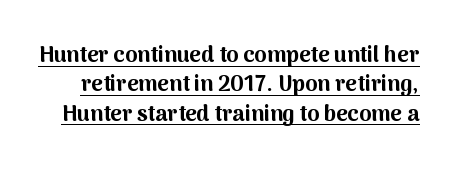
The line-height multiplier appears to be the usual default. This is the regular roman posture of the typeface. A dark, heavy texture on the line: the type is bold. Honestly, the underline is the first thing you notice here. Words appear dense and cohesive because spacing is normal.
